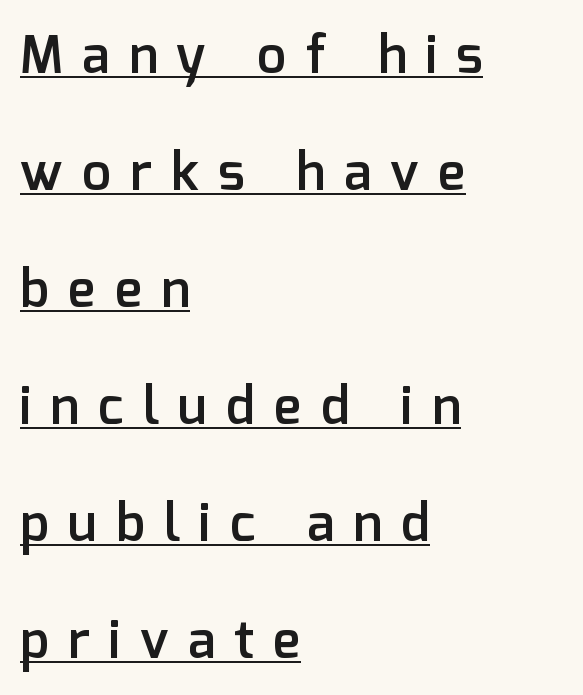
{"serif": "no", "italic": "no", "bold": "semi", "weight": "semibold", "width": "normal", "stroke_contrast": "low", "x_height": "medium", "monospaced": "no", "underline": "yes", "align": "left", "line_spacing": "loose", "line_spacing_ratio": 2.25, "letter_spacing": "wide", "letter_spacing_em": 0.37, "glyph_px": 52}
